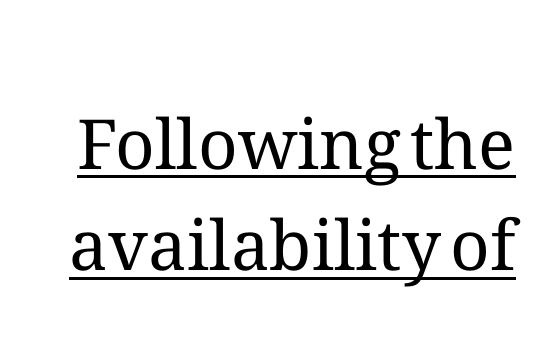
Q: Is the text bold? A: No.
Q: Is the text italic (slanted)? A: No, it is upright.
Q: Is the text underlined? A: Yes.
Q: Is the spacing between letters normal or unusually wide? A: Normal.
Q: Is the spacing between lines tight, normal or loose? A: Normal.
Q: Width (condensed, normal, or wide)? A: Normal.
Q: Stroke contrast? A: Medium.
Q: x-height? A: Medium.
Q: Monospaced? A: No.
